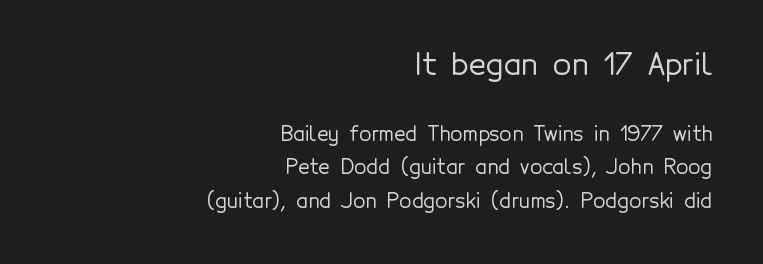
The image shows 30 px sans-serif type, upright; set right-aligned, normal line spacing (1.67x), normal letter spacing, not underlined; the first (top) block is 1.5x larger; a medium x-height.
